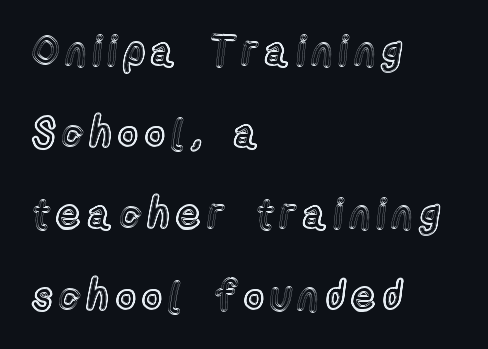
{"width": "condensed", "x_height": "medium", "monospaced": "no", "underline": "no", "align": "left", "line_spacing": "loose", "line_spacing_ratio": 1.99, "glyph_px": 41}
